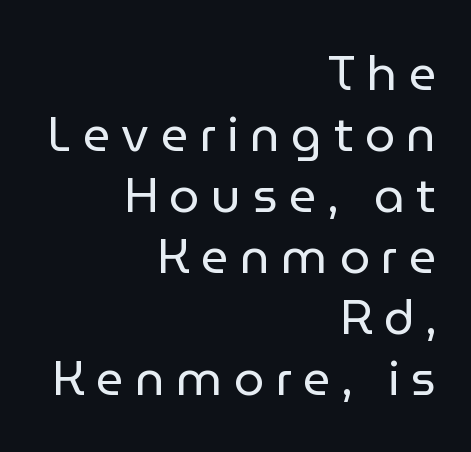
{"serif": "no", "italic": "no", "bold": "no", "weight": "regular", "width": "normal", "stroke_contrast": "low", "x_height": "medium", "monospaced": "no", "underline": "no", "align": "right", "line_spacing": "normal", "line_spacing_ratio": 1.27, "letter_spacing": "wide", "letter_spacing_em": 0.24, "glyph_px": 48}
